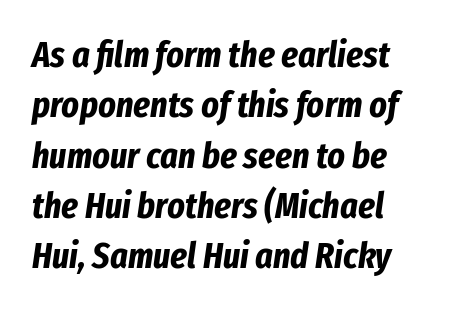
{"italic": "yes", "lean": "right", "slant_degrees": 8, "bold": "yes", "weight": "bold", "width": "condensed", "stroke_contrast": "low", "x_height": "medium", "monospaced": "no", "underline": "no", "align": "left", "line_spacing": "normal", "line_spacing_ratio": 1.36, "letter_spacing": "normal", "letter_spacing_em": 0.0, "glyph_px": 37}
